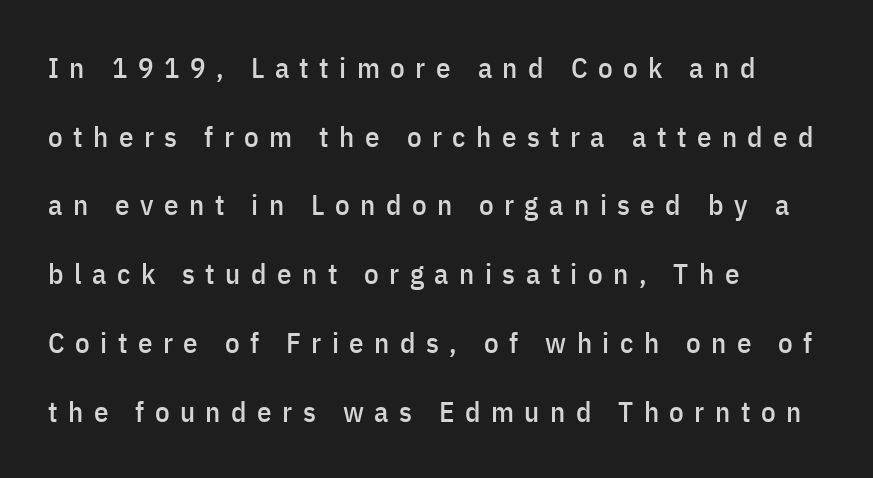
Q: Is the text italic (slanted)? A: No, it is upright.
Q: Is the typeface a serif or a sans-serif typeface? A: Sans-serif.
Q: Is the text underlined? A: No.
Q: How is the paragraph aligned? A: Left-aligned.
Q: Is the spacing between letters normal or unusually wide? A: Unusually wide.
Q: Is the spacing between lines tight, normal or loose? A: Loose.
Q: Width (condensed, normal, or wide)? A: Condensed.
Q: Stroke contrast? A: Low.
Q: x-height? A: Medium.
Q: Monospaced? A: No.
